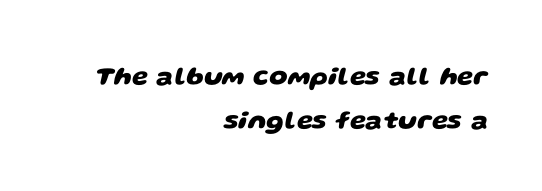
The image shows 26 px bold type; set right-aligned, normal line spacing (1.68x), normal letter spacing, not underlined.
